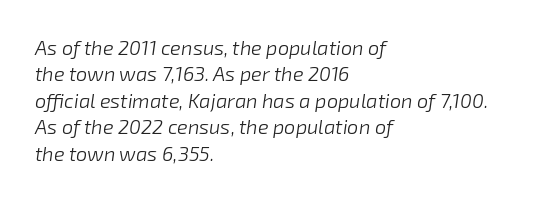
A bare baseline throughout the passage. Reading down the column, the eye jumps a familiar distance to each next line. Short and long lines alike share a common starting point at left. Looking at the ascenders, they clearly lean. Inter-character spacing is left at the font's built-in metrics. The font sits on the lighter half of the weight spectrum, regular included.
